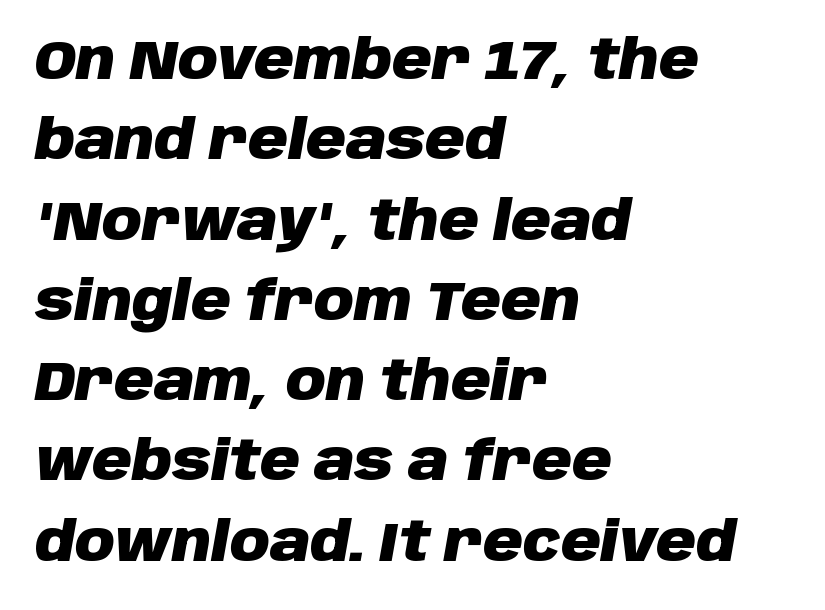
Q: Is the text bold? A: Yes.
Q: Is the text italic (slanted)? A: Yes, it leans right by about 10 degrees.
Q: Is the text underlined? A: No.
Q: How is the paragraph aligned? A: Left-aligned.
Q: Is the spacing between letters normal or unusually wide? A: Normal.
Q: Is the spacing between lines tight, normal or loose? A: Normal.
Q: Width (condensed, normal, or wide)? A: Normal.
Q: Stroke contrast? A: Low.
Q: x-height? A: Large.
Q: Monospaced? A: No.
